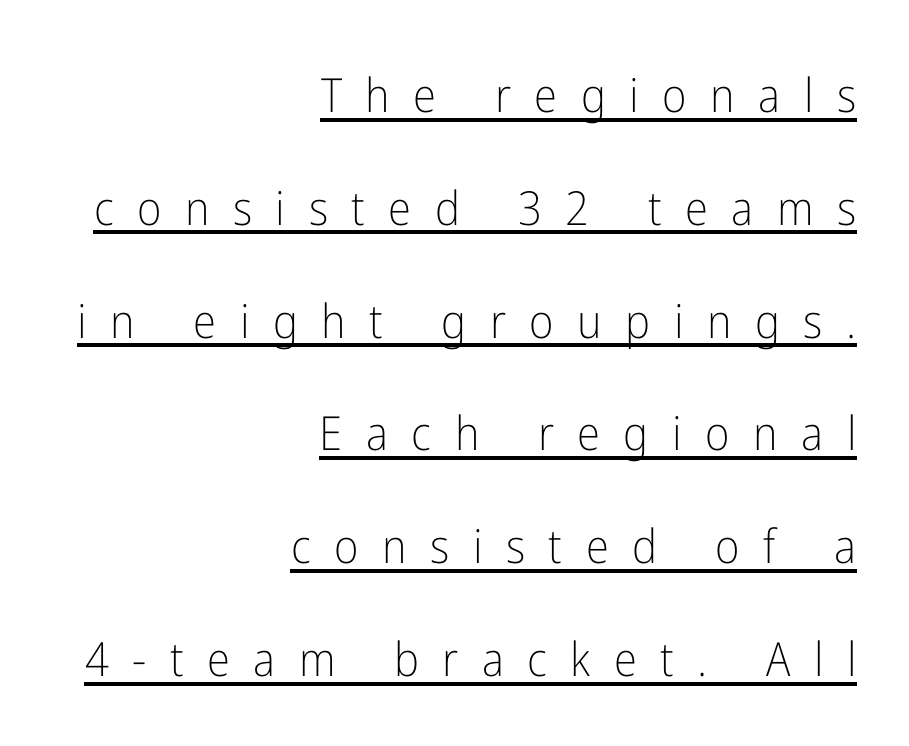
The image shows 47 px light, condensed sans-serif type, upright; set right-aligned, loose line spacing (2.4x), unusually wide letter spacing (+0.5 em), underlined; low stroke contrast and a medium x-height.
